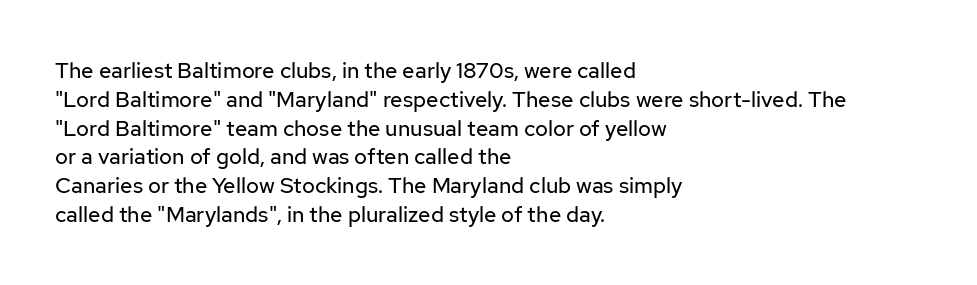
The image shows 22 px text type, upright; set left-aligned, normal line spacing (1.31x), normal letter spacing, not underlined.
